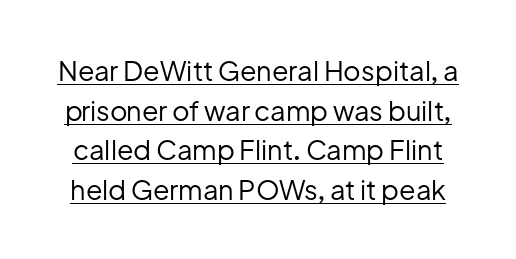
Compared with a typical body face, this is equally light or lighter still. In terms of posture, this sample is upright. Quick note: underline on. Inter-character spacing is left at the font's built-in metrics. Compared with typical paragraphs, the rows here are spaced about the same.
